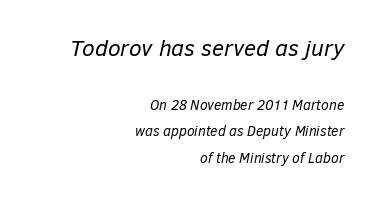
The image shows 23 px text type, italic (leaning right); set right-aligned, loose line spacing (1.92x), normal letter spacing, not underlined; the first (top) block is 1.64x larger.
